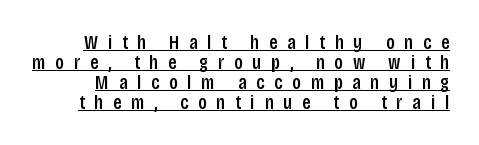
The image shows 20 px text type, upright; set tight line spacing (1.0x), unusually wide letter spacing (+0.49 em), underlined.
